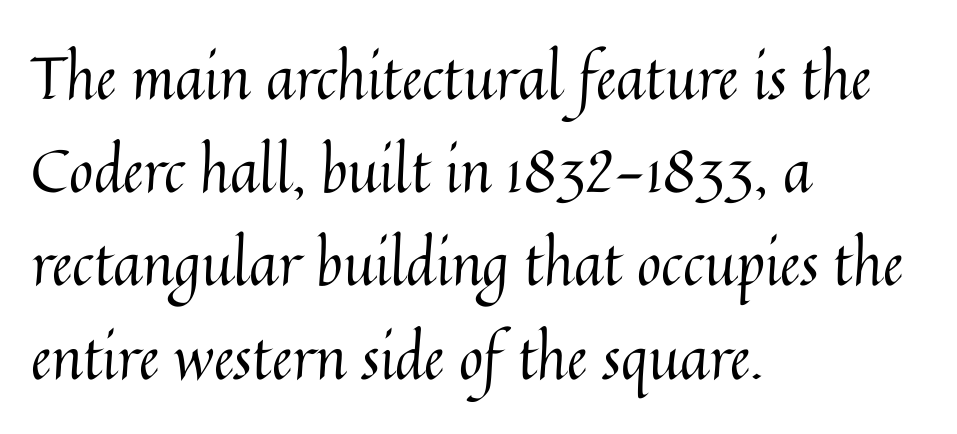
The line texture is even and compact thanks to regular tracking. The text block is weighted toward the left margin, trailing off unevenly rightward. Plain, unruled lines of type. Evenly set lines give the paragraph a standard silhouette. Character widths vary here, with narrow letters taking less room than wide ones.
